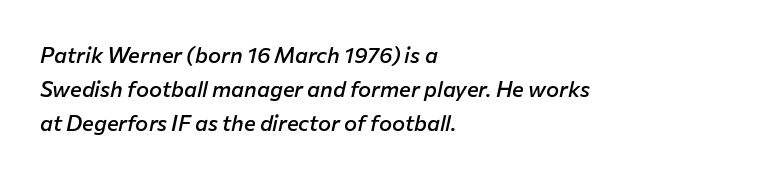
The image shows 22 px text type, italic (leaning right); set left-aligned, normal line spacing (1.55x), normal letter spacing, not underlined.
